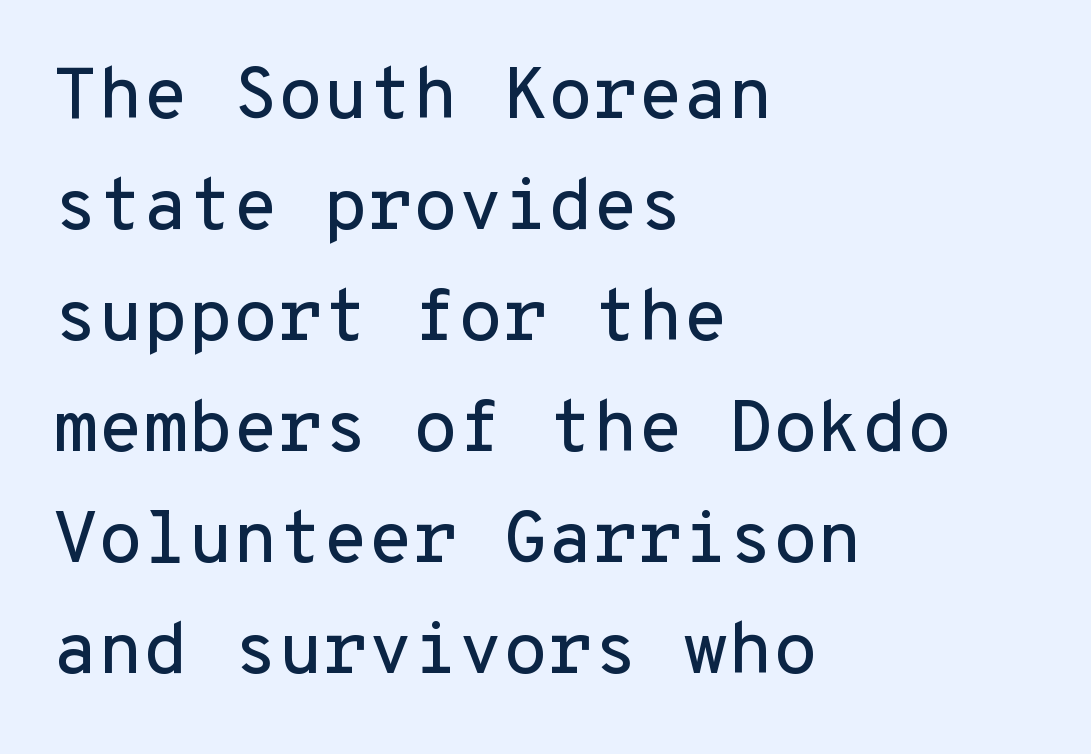
{"serif": "no", "italic": "no", "width": "normal", "stroke_contrast": "low", "x_height": "medium", "monospaced": "yes", "underline": "no", "align": "left", "line_spacing": "normal", "line_spacing_ratio": 1.52, "letter_spacing": "normal", "letter_spacing_em": 0.0, "glyph_px": 73}
